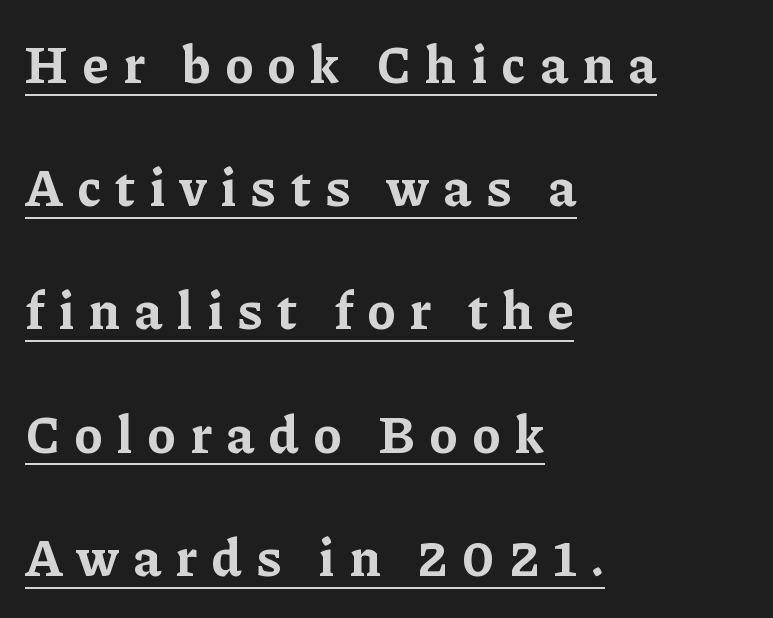
{"serif": "yes", "italic": "no", "bold": "yes", "weight": "bold", "width": "normal", "stroke_contrast": "low", "x_height": "medium", "monospaced": "no", "underline": "yes", "align": "left", "line_spacing": "loose", "line_spacing_ratio": 2.37, "letter_spacing": "wide", "letter_spacing_em": 0.27, "glyph_px": 52}
